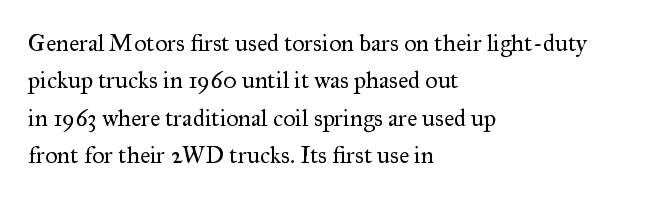
{"italic": "no", "bold": "no", "underline": "no", "align": "left", "line_spacing": "normal", "line_spacing_ratio": 1.56, "letter_spacing": "normal", "letter_spacing_em": 0.0, "glyph_px": 24}
